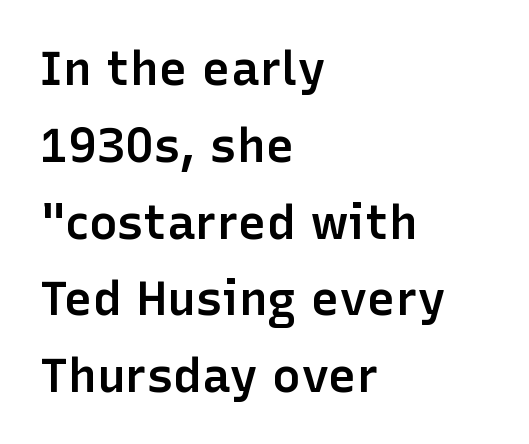
The image shows 48 px semibold sans-serif type, upright; set left-aligned, normal line spacing (1.6x), normal letter spacing, not underlined; low stroke contrast and a medium x-height.
